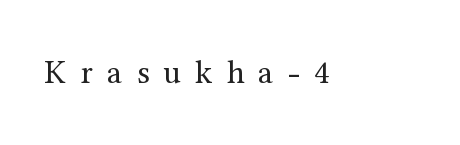
Stroke thickness stays within the range of a standard reading face or lighter. You could only call the tracking loose — the letters float apart. The specimen reads as upright at a glance. The typeface chosen for these lines features serifs.
